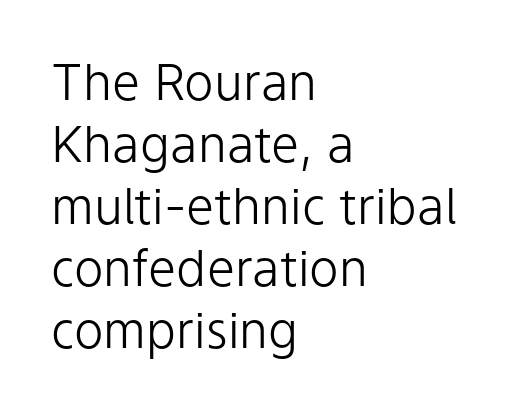
The strokes carry an ordinary text weight at most. Nobody touched the tracking dial on this one. Notice how the passage keeps a crisp vertical edge on the left only. The characters display no serif detailing; their extremities are plain. Check under the words: just untouched page.
